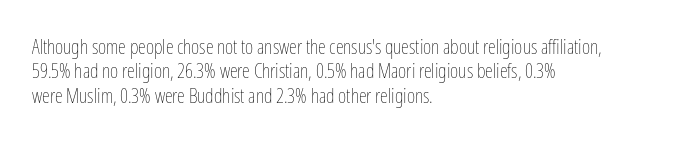
The image shows 20 px text type, upright; set left-aligned, line spacing 1.22x, normal letter spacing, not underlined.
